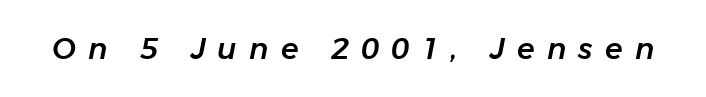
{"italic": "yes", "lean": "right", "slant_degrees": 11, "width": "normal", "stroke_contrast": "low", "x_height": "medium", "monospaced": "no", "underline": "no", "letter_spacing": "wide", "letter_spacing_em": 0.42, "glyph_px": 29}
